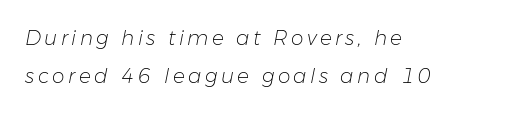
The cut favours lightness, reaching ordinary text weight at its darkest. The zone under the glyphs is completely vacant. The font's italic variant was chosen for this text. Line beginnings align vertically; line endings do not.
